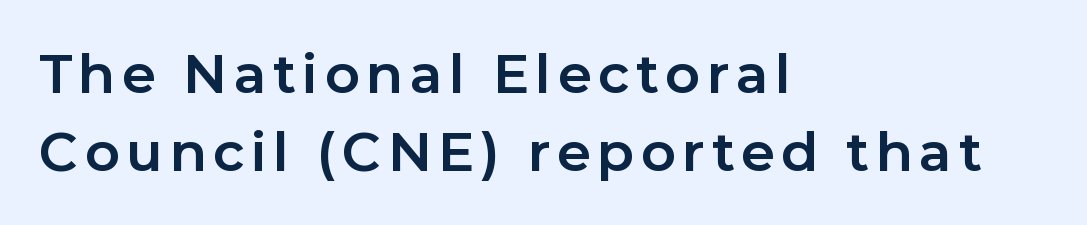
In CSS terms this would be text-align: left. Regarding serifs, this sample does without them. Posture: upright roman. Pretty heavy lettering here — definitely bold. The leading is moderate, giving the passage an even texture. Just letters on the line, the space beneath them empty.
